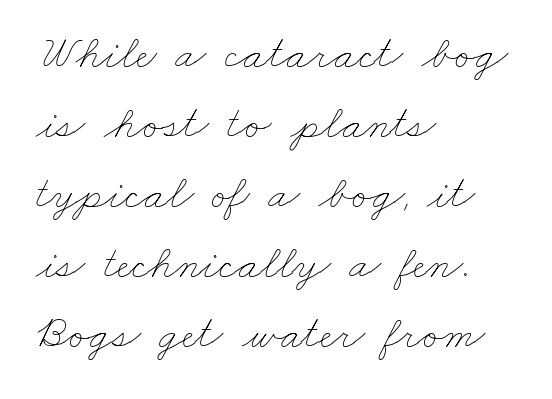
Q: Is the text bold? A: No.
Q: Is the text underlined? A: No.
Q: How is the paragraph aligned? A: Left-aligned.
Q: Is the spacing between letters normal or unusually wide? A: Normal.
Q: Is the spacing between lines tight, normal or loose? A: Normal.
Q: Width (condensed, normal, or wide)? A: Wide.
Q: Stroke contrast? A: Low.
Q: x-height? A: Small.
Q: Monospaced? A: No.
